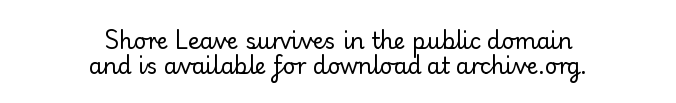
Q: Is the text bold? A: No.
Q: Is the text italic (slanted)? A: No, it is upright.
Q: Is the text underlined? A: No.
Q: How is the paragraph aligned? A: Centered.
Q: Is the spacing between letters normal or unusually wide? A: Normal.
Q: Is the spacing between lines tight, normal or loose? A: Tight.
